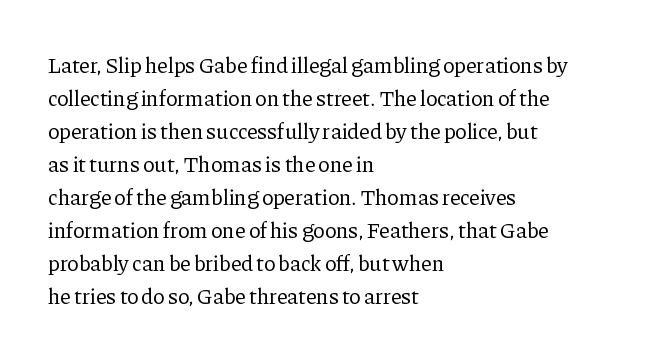
Q: Is the text bold? A: No.
Q: Is the text italic (slanted)? A: No, it is upright.
Q: Is the text underlined? A: No.
Q: How is the paragraph aligned? A: Left-aligned.
Q: Is the spacing between letters normal or unusually wide? A: Normal.
Q: Is the spacing between lines tight, normal or loose? A: Normal.
